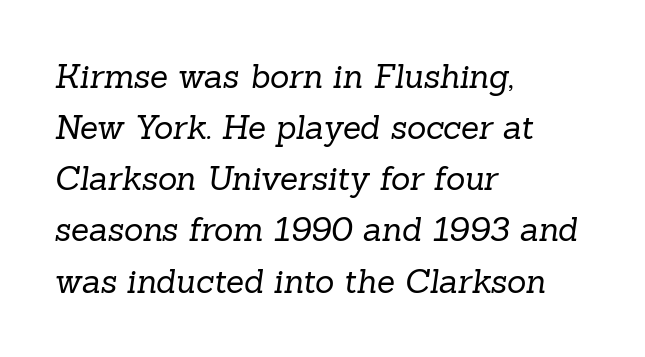
Q: Is the text bold? A: No.
Q: Is the typeface a serif or a sans-serif typeface? A: Serif.
Q: Is the text underlined? A: No.
Q: How is the paragraph aligned? A: Left-aligned.
Q: Is the spacing between letters normal or unusually wide? A: Normal.
Q: Is the spacing between lines tight, normal or loose? A: Normal.
Q: Width (condensed, normal, or wide)? A: Normal.
Q: Stroke contrast? A: Low.
Q: x-height? A: Medium.
Q: Monospaced? A: No.
